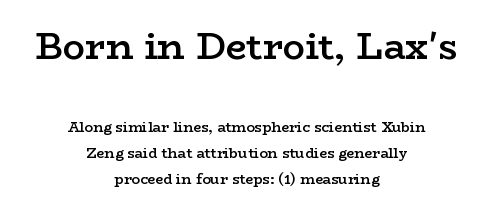
Looks like regular typesetting: each glyph gets only the width it needs. The rendering shows small feet on the letterforms — a serif design. The glyphs are unaccompanied by any horizontal stroke below them. The lettering holds an erect, upright posture throughout. The initial chunk of copy outweighs the following chunk in type size. Letter spacing: default.
